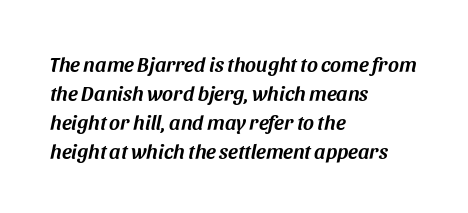
Each new line begins a customary step beneath the previous one. Check the space under the baseline: it is left empty. The rendering applies a slant to the glyphs. The rendering anchors every line to the left-hand side.
